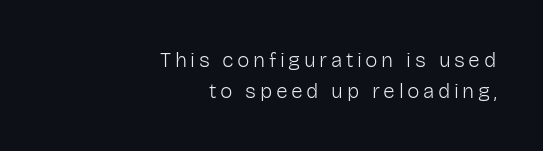
{"italic": "no", "bold": "no", "underline": "no", "align": "right", "line_spacing": "normal", "line_spacing_ratio": 1.46, "glyph_px": 21}
